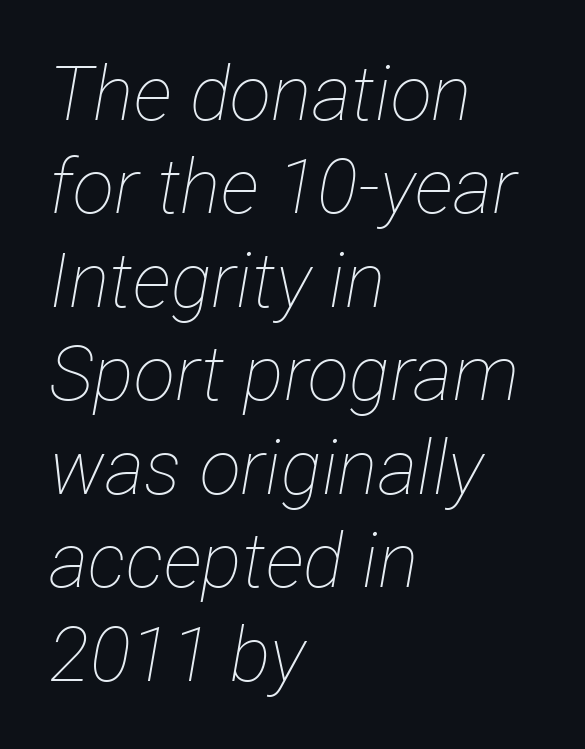
Q: Is the text bold? A: No.
Q: Is the text italic (slanted)? A: Yes, it leans right by about 12 degrees.
Q: Is the text underlined? A: No.
Q: How is the paragraph aligned? A: Left-aligned.
Q: Is the spacing between letters normal or unusually wide? A: Normal.
Q: Width (condensed, normal, or wide)? A: Condensed.
Q: Stroke contrast? A: Low.
Q: x-height? A: Medium.
Q: Monospaced? A: No.
